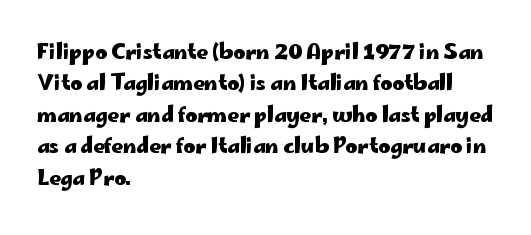
Ascenders rise straight up at ninety degrees. Just letters on the line, the space beneath them empty. Normally led — the rows are evenly, conventionally spaced. Here the glyphs are tracked normally, forming tight word shapes. The characters look thick and weighty, a clear bold.
